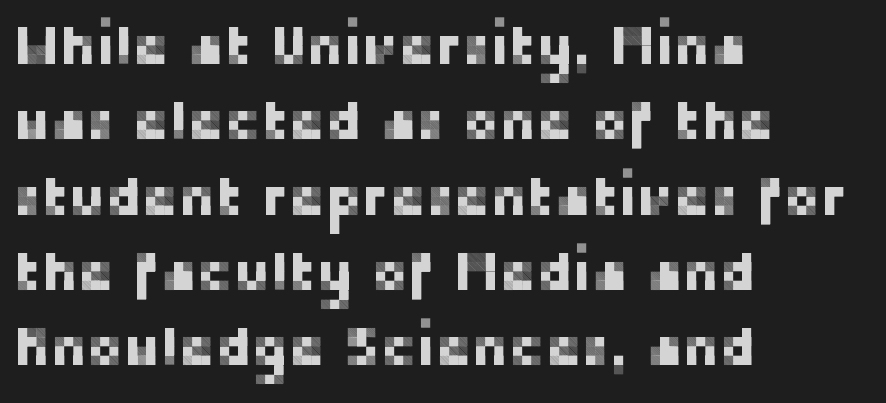
The image shows 55 px sans-serif type, upright; set left-aligned, normal line spacing (1.37x), normal letter spacing, not underlined; low stroke contrast and a medium x-height.
